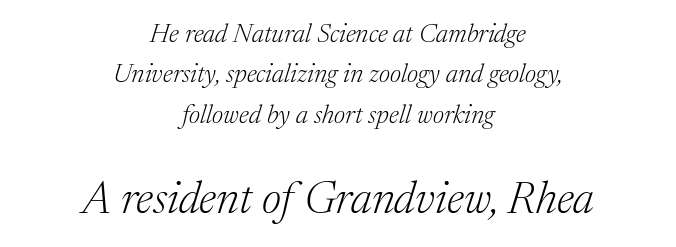
Q: Is the text bold? A: No.
Q: Is the text italic (slanted)? A: Yes, it leans right by about 17 degrees.
Q: Is the typeface a serif or a sans-serif typeface? A: Serif.
Q: Is the text underlined? A: No.
Q: How is the paragraph aligned? A: Centered.
Q: Is the spacing between letters normal or unusually wide? A: Normal.
Q: Is the spacing between lines tight, normal or loose? A: Normal.
Q: Which block of text is set in a larger size, the first (top) or the second (bottom)? A: The second (bottom) one.
Q: Width (condensed, normal, or wide)? A: Normal.
Q: Stroke contrast? A: Medium.
Q: x-height? A: Medium.
Q: Monospaced? A: No.
